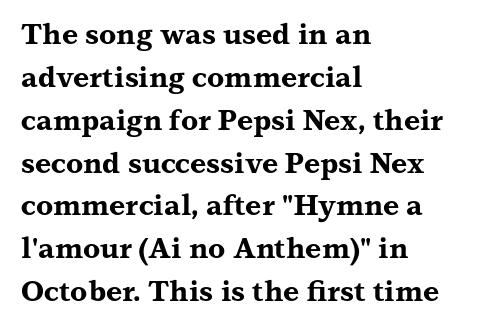
{"serif": "yes", "italic": "no", "bold": "yes", "weight": "bold", "width": "wide", "stroke_contrast": "medium", "x_height": "medium", "monospaced": "no", "underline": "no", "align": "left", "line_spacing": "normal", "line_spacing_ratio": 1.53, "letter_spacing": "normal", "letter_spacing_em": 0.0, "glyph_px": 28}
